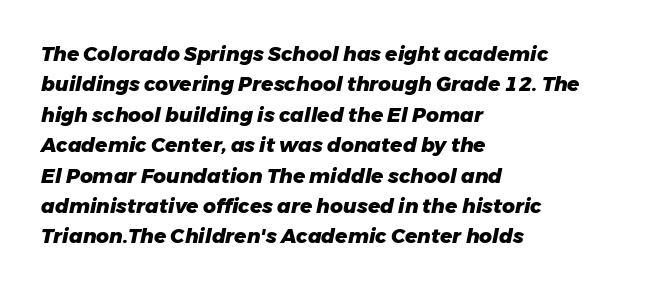
The image shows 20 px bold type, italic (leaning right); set left-aligned, normal line spacing (1.52x), normal letter spacing, not underlined.
